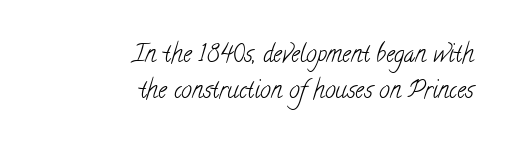
Q: Is the text bold? A: No.
Q: Is the text underlined? A: No.
Q: How is the paragraph aligned? A: Right-aligned.
Q: Is the spacing between letters normal or unusually wide? A: Normal.
Q: Is the spacing between lines tight, normal or loose? A: Normal.
